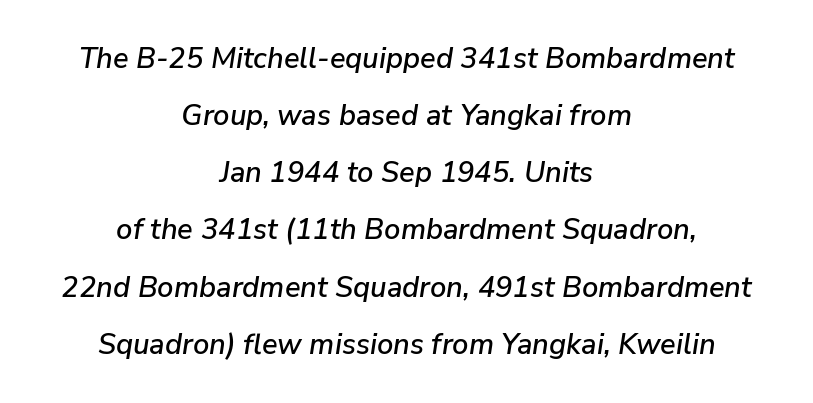
There is no visible air inserted between adjacent glyphs. An italicized treatment has been applied to the whole sample. Only glyphs here, with clear space below each row. Quick note: interline space is abundant. This sample has the flowing, uneven cadence of proportional lettering.
